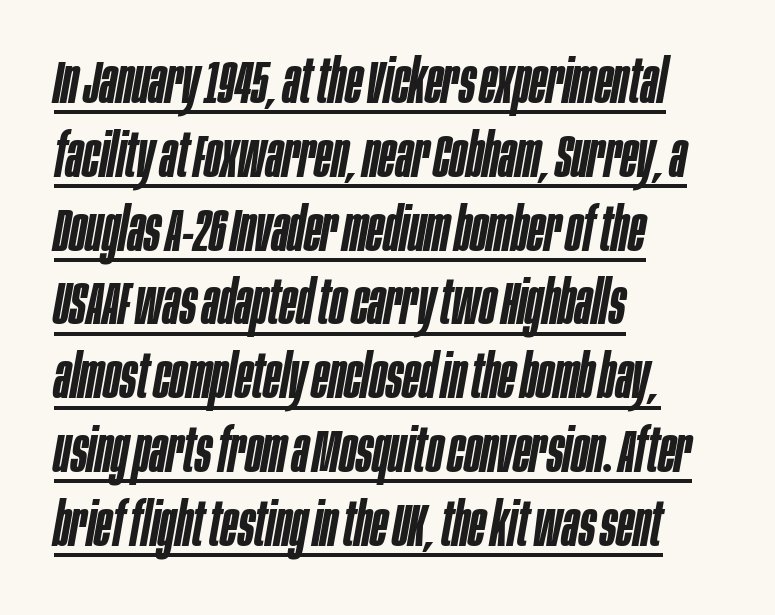
Q: Is the text bold? A: Semi-bold.
Q: Is the text italic (slanted)? A: Yes, it leans right by about 10 degrees.
Q: Is the text underlined? A: Yes.
Q: How is the paragraph aligned? A: Left-aligned.
Q: Is the spacing between letters normal or unusually wide? A: Normal.
Q: Width (condensed, normal, or wide)? A: Condensed.
Q: Stroke contrast? A: Low.
Q: x-height? A: Large.
Q: Monospaced? A: No.
